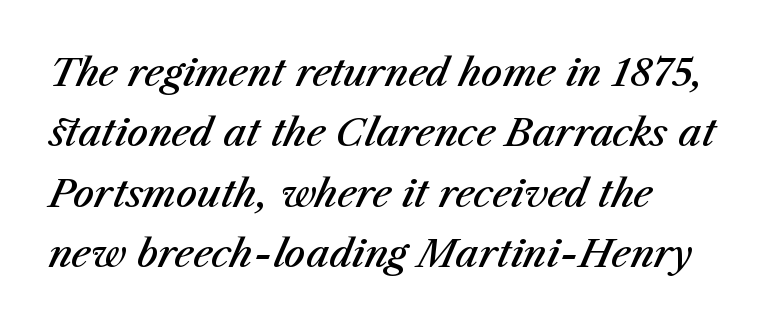
Strokes here are thickened, but only to semibold level. Glance below the letters and you will spot only blank space. If you measured baseline to baseline, you'd find a middling distance. These lines are rendered in a variable-pitch font. Observe the lean: these are italic letterforms.
